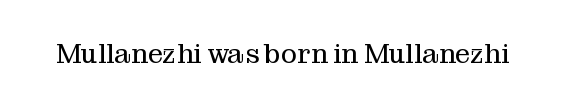
The image shows 27 px text type, upright; set normal letter spacing, not underlined.
